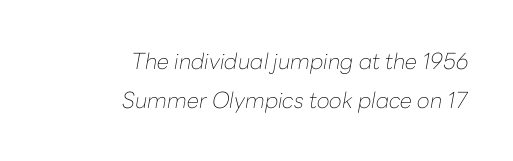
Each line ends at the same right margin while the left side varies. Tall strokes in this sample are angled rather than plumb. Weight: regular or lighter. What stands out about the letter spacing? Nothing — it is the standard amount. Lines of text with bare space underneath.
